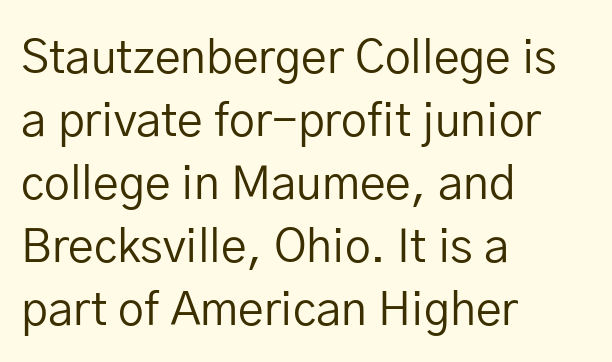
{"serif": "no", "italic": "no", "bold": "no", "weight": "regular", "width": "normal", "stroke_contrast": "low", "x_height": "medium", "monospaced": "no", "underline": "no", "align": "left", "line_spacing": "normal", "line_spacing_ratio": 1.37, "letter_spacing": "normal", "letter_spacing_em": 0.0, "glyph_px": 46}
